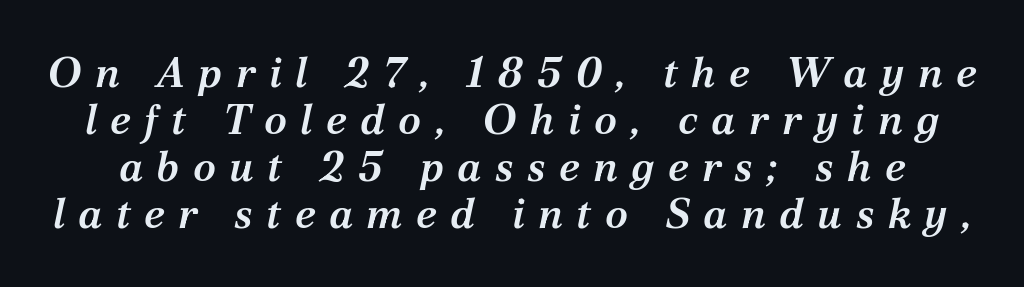
Tightly led — the rows are bunched. On the weight axis this lands at semibold, roughly 600. Bare-footed words on every line. Tracking here is generous; glyphs stand well apart from one another.
